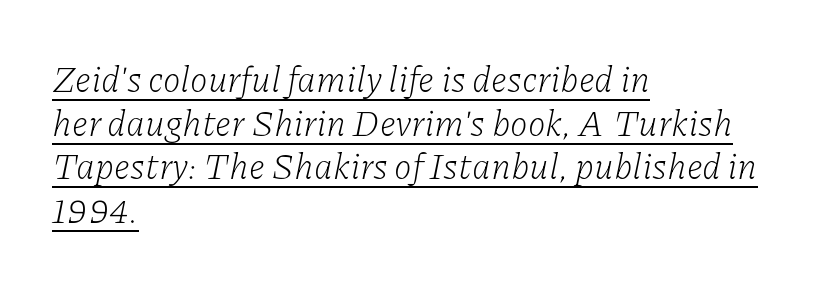
{"serif": "yes", "italic": "yes", "lean": "right", "slant_degrees": 11, "bold": "no", "weight": "light", "width": "normal", "stroke_contrast": "low", "x_height": "medium", "monospaced": "no", "underline": "yes", "align": "left", "line_spacing_ratio": 1.21, "letter_spacing": "normal", "letter_spacing_em": 0.0, "glyph_px": 36}
